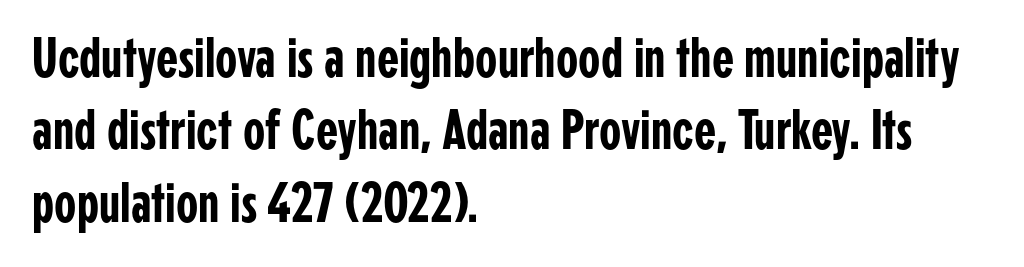
The image shows 57 px condensed sans-serif type, upright; set left-aligned, normal line spacing (1.27x), normal letter spacing, not underlined; low stroke contrast and a medium x-height.
